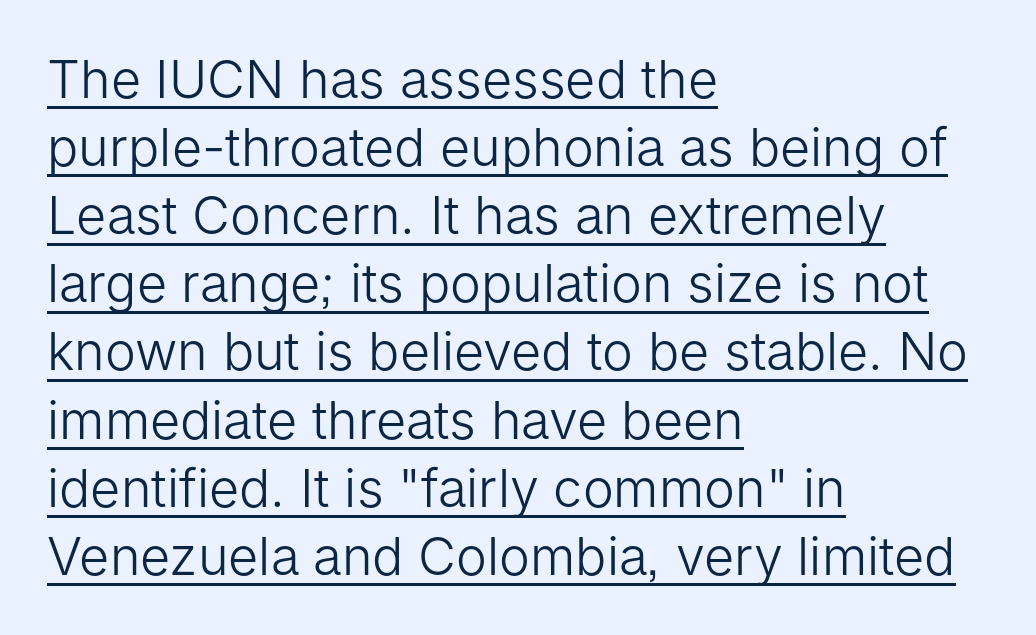
{"serif": "no", "italic": "no", "bold": "no", "weight": "light", "width": "normal", "stroke_contrast": "low", "x_height": "medium", "monospaced": "no", "underline": "yes", "align": "left", "line_spacing": "normal", "line_spacing_ratio": 1.31, "letter_spacing": "normal", "letter_spacing_em": 0.0, "glyph_px": 52}
